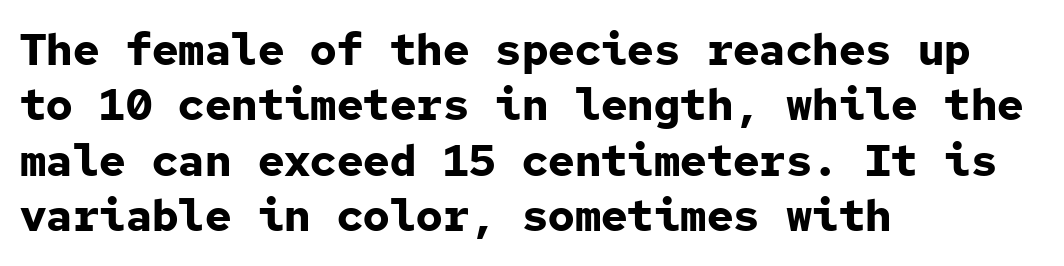
The image shows 44 px bold sans-serif type, upright, monospaced; set left-aligned, normal line spacing (1.26x), normal letter spacing, not underlined; low stroke contrast and a medium x-height.
